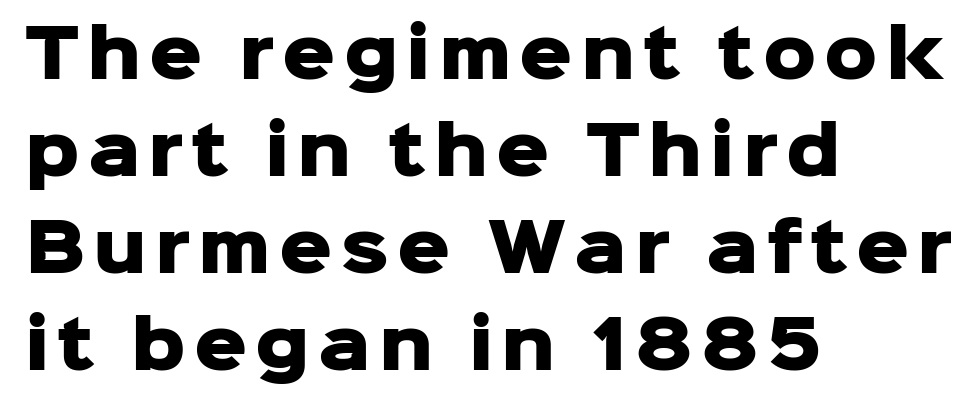
Q: Is the text bold? A: Yes.
Q: Is the text italic (slanted)? A: No, it is upright.
Q: Is the typeface a serif or a sans-serif typeface? A: Sans-serif.
Q: Is the text underlined? A: No.
Q: How is the paragraph aligned? A: Left-aligned.
Q: Is the spacing between lines tight, normal or loose? A: Normal.
Q: Width (condensed, normal, or wide)? A: Normal.
Q: Stroke contrast? A: Low.
Q: x-height? A: Medium.
Q: Monospaced? A: No.
